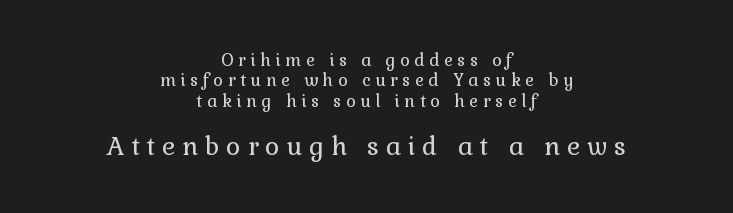
Typesetter's note — lower block bumped up in size, upper block left smaller. Any mark beneath the type? The region is blank. Heft: none added — not bold. This sample uses expanded letter spacing, leaving extra air between glyphs.
